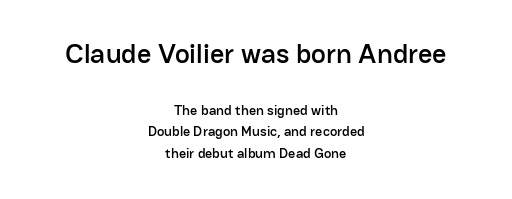
The rendering keeps characters at their native spacing. Examine the stroke ends and you'll find no serifs. Look at the glyph heights: the upper group is clearly the bigger setting. Line starts and ends both wander, symmetrically. The face used here is proportionally spaced, like ordinary book or web type. Glance below the letters and you will spot only blank space.
